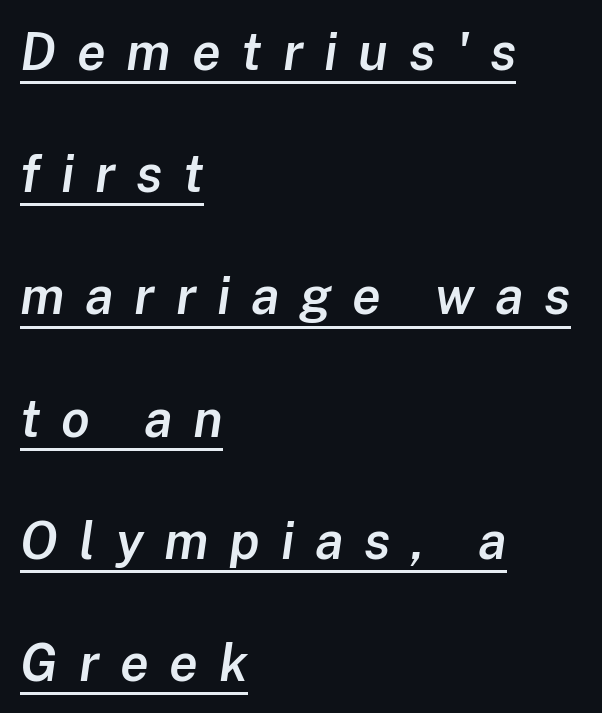
Each letter keeps its own natural width here, so spacing adapts to shape. Quick note: italic. The ragged edge is on the right, which tells us the setting is flush left. Loosely led — the rows are spread out. Like a heading marked for emphasis, these lines bear an underscore. This rendering widens character spacing well past its baseline value.
